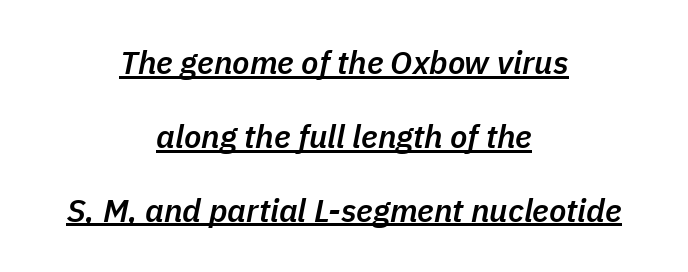
{"italic": "yes", "lean": "right", "slant_degrees": 11, "bold": "semi", "weight": "semibold", "width": "normal", "stroke_contrast": "low", "x_height": "medium", "monospaced": "no", "underline": "yes", "align": "center", "line_spacing": "loose", "line_spacing_ratio": 2.31, "letter_spacing": "normal", "letter_spacing_em": 0.0, "glyph_px": 32}
